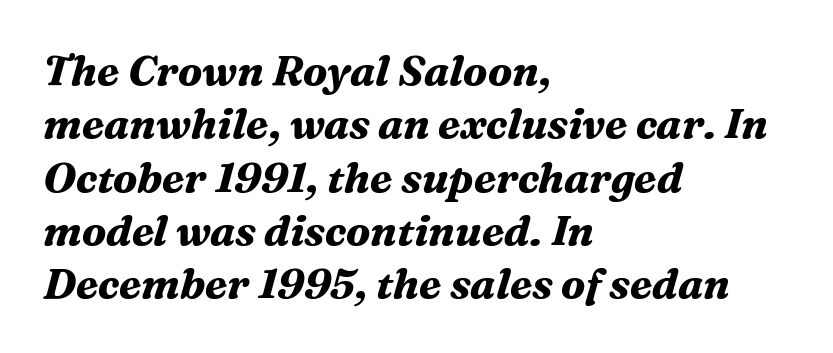
Q: Is the text bold? A: Yes.
Q: Is the text italic (slanted)? A: Yes, it leans right by about 16 degrees.
Q: Is the typeface a serif or a sans-serif typeface? A: Serif.
Q: Is the text underlined? A: No.
Q: How is the paragraph aligned? A: Left-aligned.
Q: Is the spacing between letters normal or unusually wide? A: Normal.
Q: Is the spacing between lines tight, normal or loose? A: Normal.
Q: Width (condensed, normal, or wide)? A: Normal.
Q: Stroke contrast? A: Medium.
Q: x-height? A: Medium.
Q: Monospaced? A: No.
